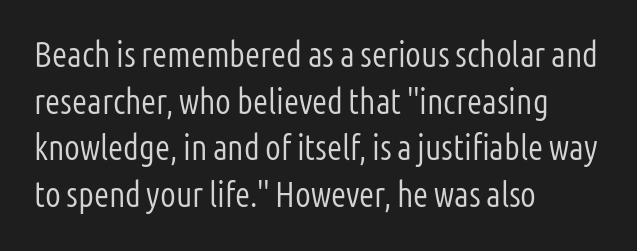
Check where the strokes stop: nothing finishes them off — pure sans. Do the letters lean? They stand straight. Spacing verdict: proportional, widths tailored to each character. Stroke thickness stays within the range of a standard reading face or lighter. The space beneath each line is pristine and unruled. The leading is moderate, giving the passage an even texture.
